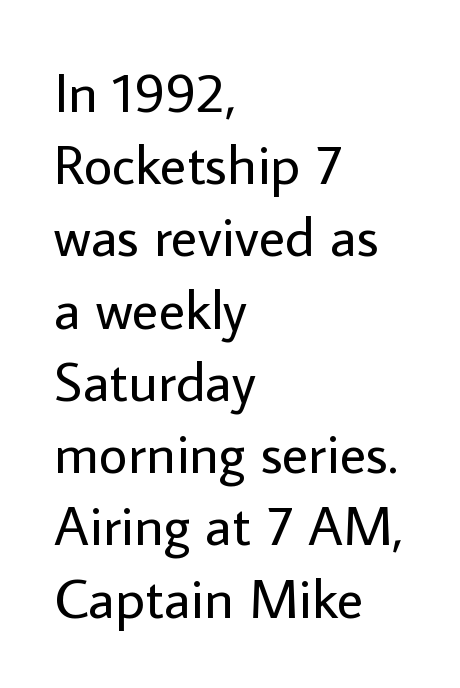
Posture: straight, roman, zero tilt. Left-aligned paragraph, ragged on the right. The foot of each line stays bare and open. Stroke thickness stays within the range of a standard reading face or lighter.
